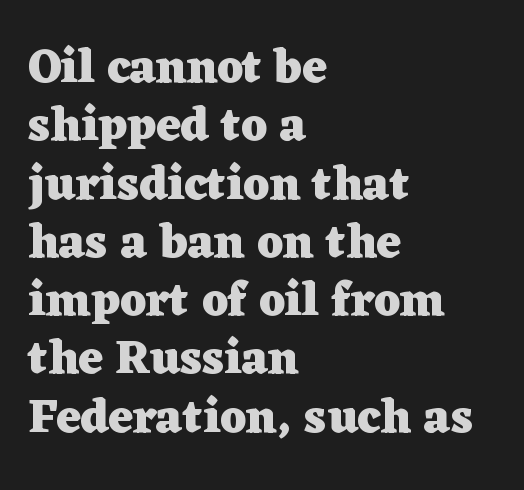
Quick note: not italic, upright. This rendering employs a face with finishing strokes, i.e., a serif. This rendering features lettering with no underline. Layout note: lines flush left. As a designer I'd log this as weight 700, bold.
